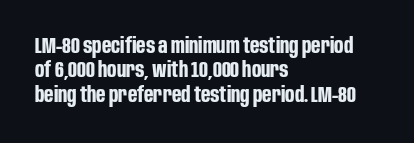
Line starts are locked; line ends wander. Set as a true bold cut, around the 700 mark. The lines are packed closely together with very little leading. Only glyphs here, with clear space below each row.
